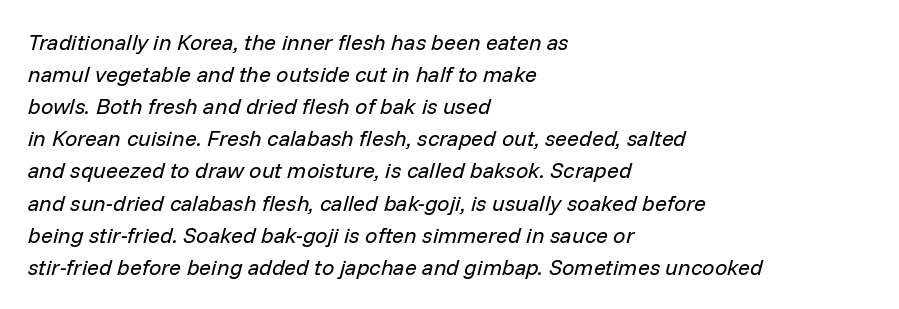
Q: Is the text bold? A: No.
Q: Is the text italic (slanted)? A: Yes, it leans right by about 14 degrees.
Q: Is the text underlined? A: No.
Q: How is the paragraph aligned? A: Left-aligned.
Q: Is the spacing between letters normal or unusually wide? A: Normal.
Q: Is the spacing between lines tight, normal or loose? A: Normal.
